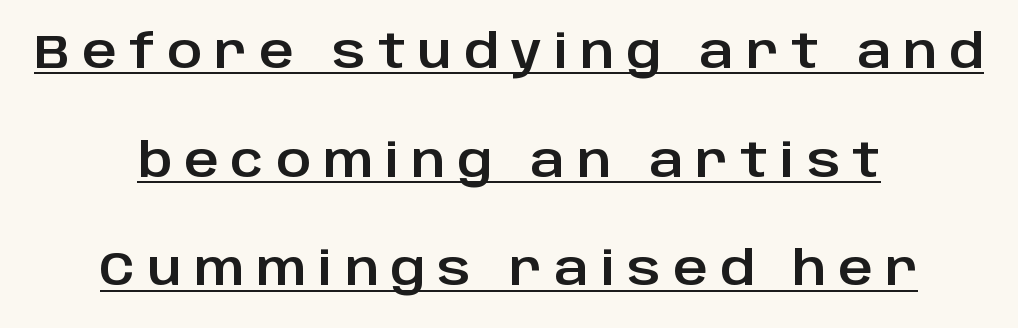
The image shows 47 px sans-serif type, upright; set centered, loose line spacing (2.31x), unusually wide letter spacing (+0.26 em), underlined; low stroke contrast and a large x-height.
